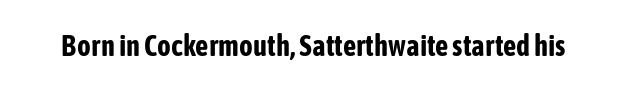
A typesetter would call this zero additional tracking. The gap between lines stays unmarked. The passage shown is typed in a proportional face where columns would drift. The type family on display is of the sans-serif kind. Strong, thick strokes mark this as bold type. The lettering holds an erect, upright posture throughout.
